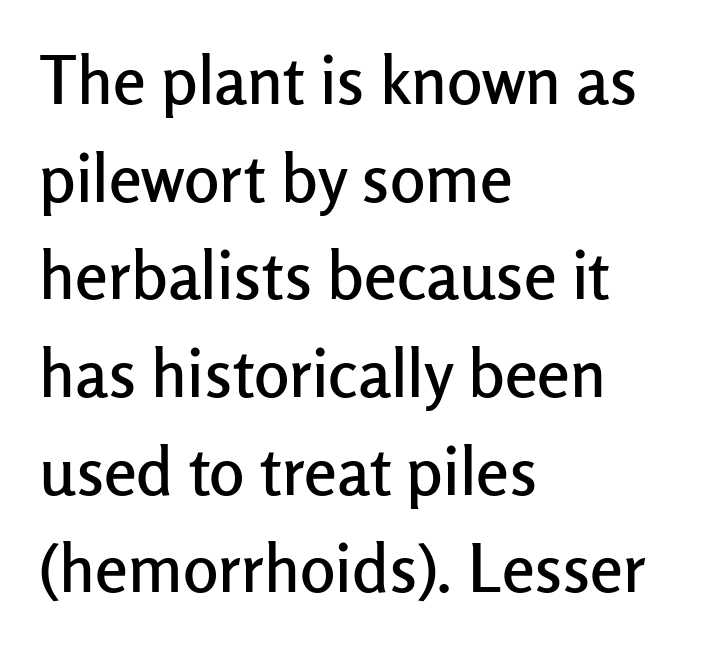
This is the regular roman posture of the typeface. Regarding serifs, this sample does without them. Honestly, there is no underline to notice here at all. Glyph-to-glyph distance matches everyday printed text. A typesetter would call this leading conventional body-copy spacing. If you drew a ruler down the left edge, every line would touch it.
